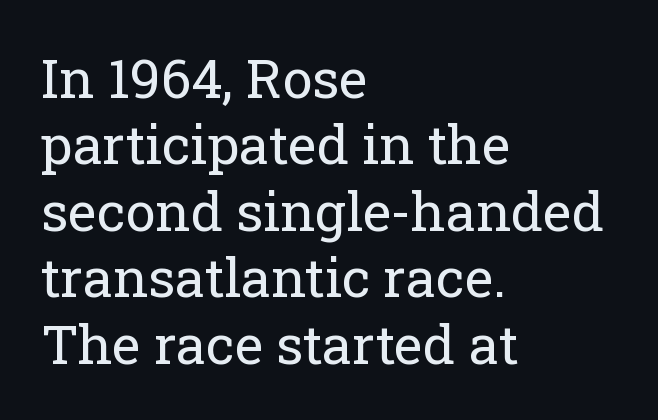
The image shows 54 px regular-weight serif type, upright; set left-aligned, line spacing 1.23x, normal letter spacing, not underlined; low stroke contrast and a medium x-height.
